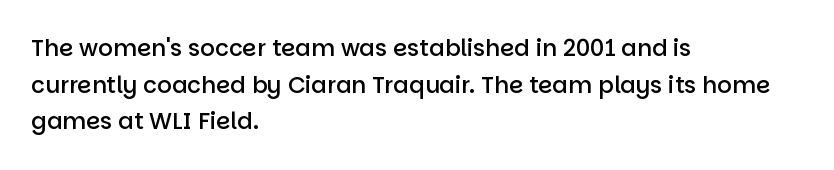
The type is set solid horizontally, with unmodified tracking. Visually the block forms a straight wall on the left and a jagged coastline on the right. Does the lettering tilt? It doesn't — this is upright. Baseline-to-baseline distance is the conventional proportion of letter height. Anything drawn beneath the words? Only blank space.
